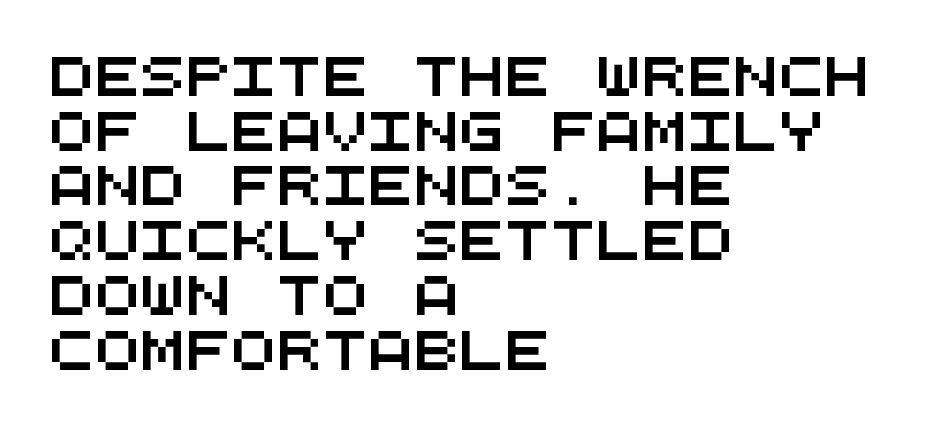
Bare-footed words on every line. Serifs: no, the terminals of the letterforms are clean. The passage shown has conventional tracking throughout. A typesetter would call this monospace, since all characters share one set width. The setting favours the left margin, as ordinary paragraphs usually do. Whoever set this chose a conventional vertical rhythm.
